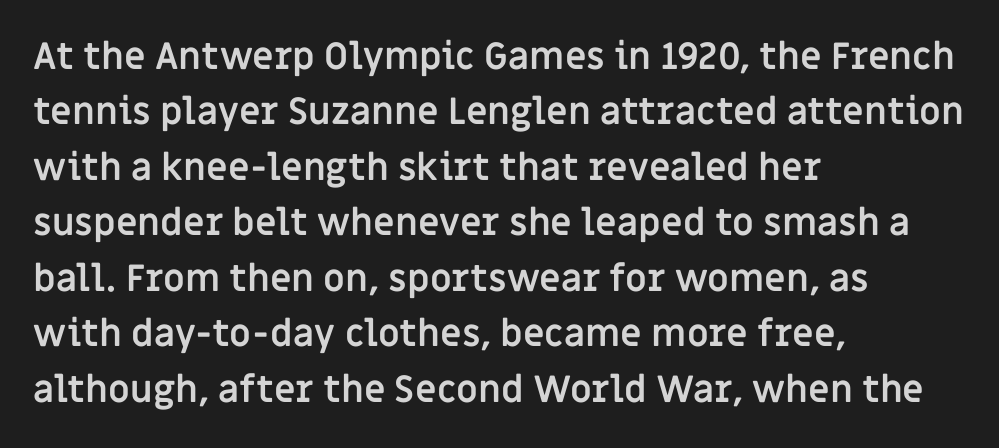
The image shows 37 px semibold sans-serif type, upright; set left-aligned, normal line spacing (1.5x), normal letter spacing, not underlined; low stroke contrast and a large x-height.
